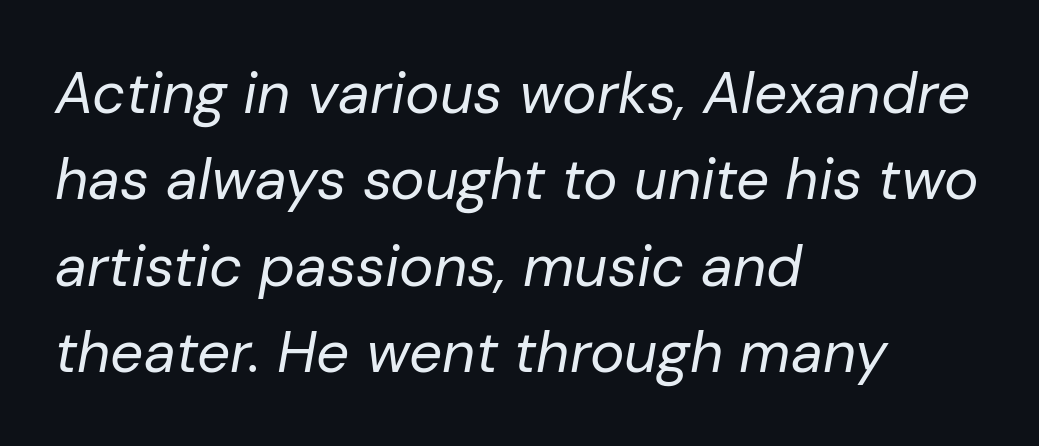
The image shows 58 px regular-weight type, italic (leaning right); set left-aligned, normal line spacing (1.49x), normal letter spacing, not underlined; low stroke contrast and a medium x-height.
